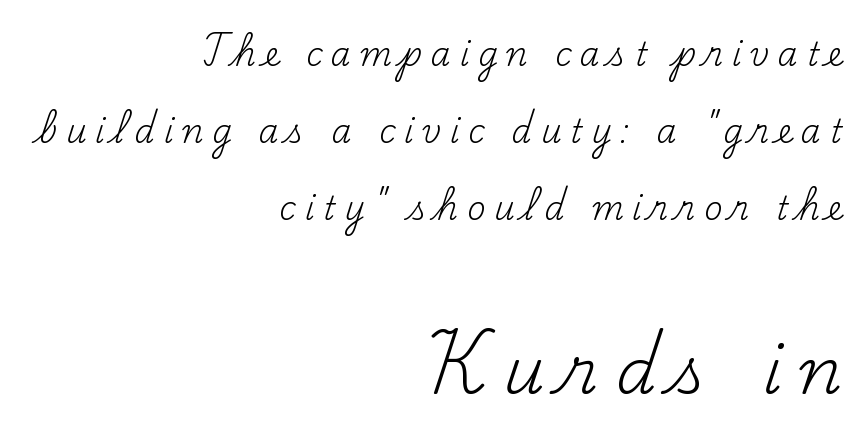
Q: Is the text bold? A: No.
Q: Is the text italic (slanted)? A: Yes.
Q: Is the typeface a serif or a sans-serif typeface? A: Serif.
Q: Is the text underlined? A: No.
Q: How is the paragraph aligned? A: Right-aligned.
Q: Is the spacing between letters normal or unusually wide? A: Unusually wide.
Q: Is the spacing between lines tight, normal or loose? A: Loose.
Q: Which block of text is set in a larger size, the first (top) or the second (bottom)? A: The second (bottom) one.
Q: Width (condensed, normal, or wide)? A: Normal.
Q: Stroke contrast? A: Medium.
Q: x-height? A: Small.
Q: Monospaced? A: No.
